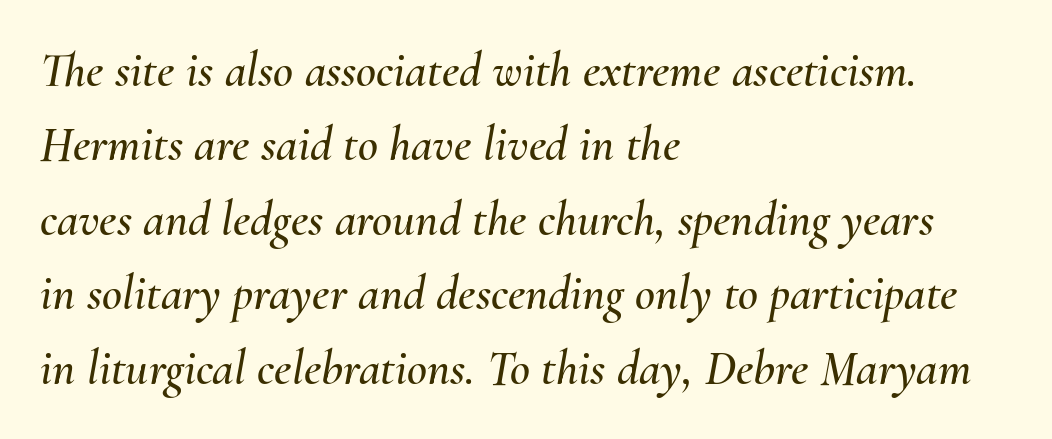
{"italic": "yes", "lean": "right", "slant_degrees": 10, "width": "normal", "stroke_contrast": "medium", "x_height": "small", "monospaced": "no", "underline": "no", "align": "left", "line_spacing": "normal", "line_spacing_ratio": 1.52, "letter_spacing": "normal", "letter_spacing_em": 0.0, "glyph_px": 49}
